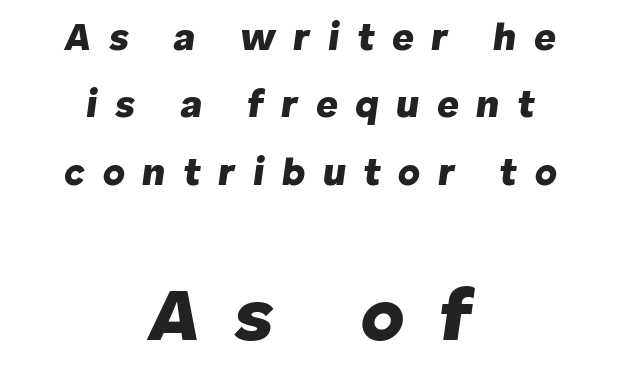
The lines in this sample share a center point and differ in where they start and stop. Weight: bold. Inter-character spacing is expanded well beyond the font's built-in metrics. Check under the words: just untouched page. Compared with ordinary roman type, these characters are visibly tilted. The rendering uses natural spacing where letterforms have individual widths.
